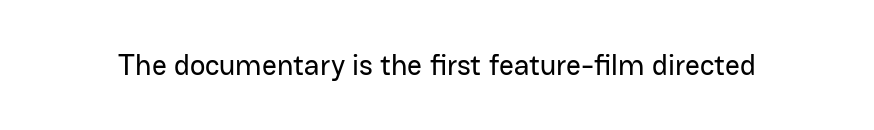
The image shows 29 px sans-serif type, upright; set normal letter spacing, not underlined; low stroke contrast and a medium x-height.
